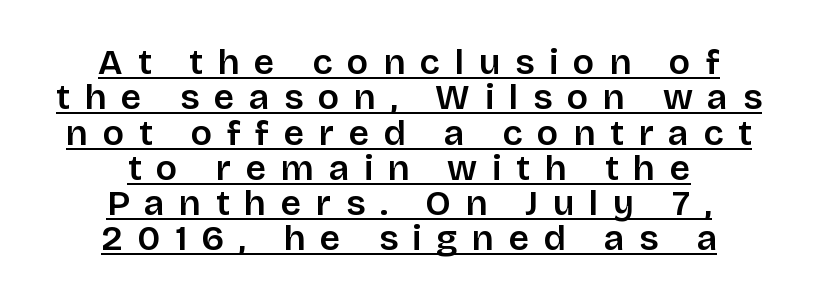
The image shows 36 px semibold sans-serif type, upright; set centered, tight line spacing (0.98x), unusually wide letter spacing (+0.41 em), underlined; low stroke contrast and a large x-height.
